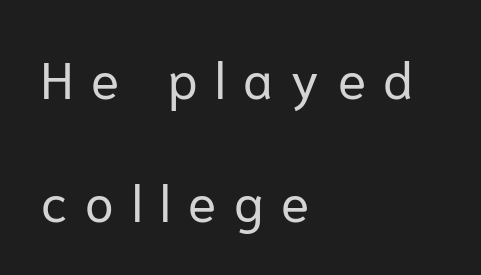
Q: Is the text bold? A: No.
Q: Is the text italic (slanted)? A: No, it is upright.
Q: Is the typeface a serif or a sans-serif typeface? A: Sans-serif.
Q: Is the text underlined? A: No.
Q: How is the paragraph aligned? A: Left-aligned.
Q: Is the spacing between letters normal or unusually wide? A: Unusually wide.
Q: Is the spacing between lines tight, normal or loose? A: Loose.
Q: Width (condensed, normal, or wide)? A: Normal.
Q: Stroke contrast? A: Low.
Q: x-height? A: Medium.
Q: Monospaced? A: No.
